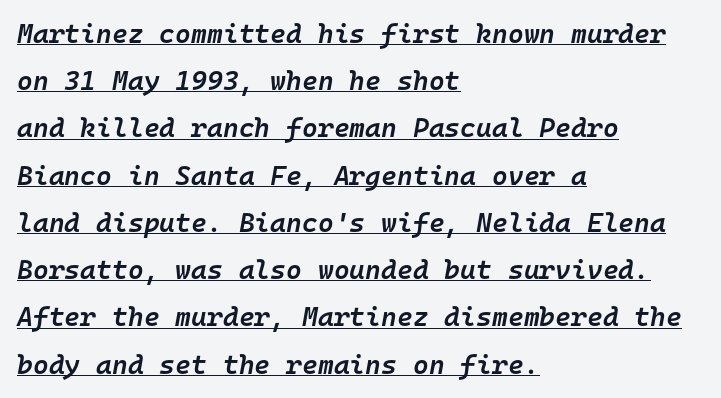
Q: Is the text bold? A: Semi-bold.
Q: Is the text italic (slanted)? A: Yes, it leans right by about 10 degrees.
Q: Is the text underlined? A: Yes.
Q: How is the paragraph aligned? A: Left-aligned.
Q: Is the spacing between letters normal or unusually wide? A: Normal.
